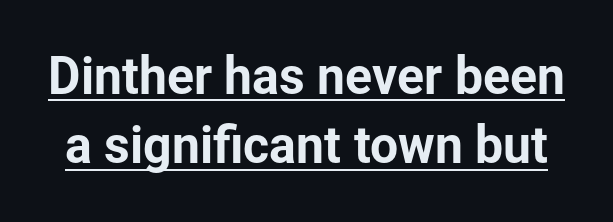
Q: Is the text italic (slanted)? A: No, it is upright.
Q: Is the typeface a serif or a sans-serif typeface? A: Sans-serif.
Q: Is the text underlined? A: Yes.
Q: Is the spacing between letters normal or unusually wide? A: Normal.
Q: Is the spacing between lines tight, normal or loose? A: Normal.
Q: Width (condensed, normal, or wide)? A: Normal.
Q: Stroke contrast? A: Low.
Q: x-height? A: Medium.
Q: Monospaced? A: No.
